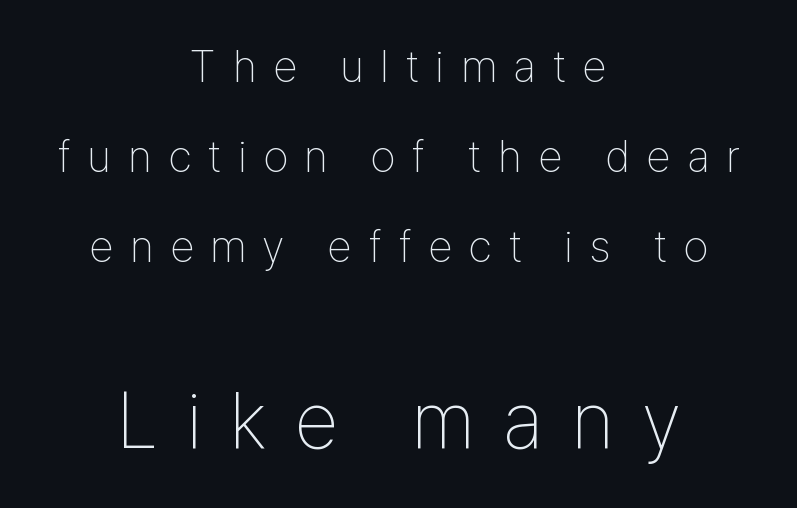
The image shows 79 px thin, condensed sans-serif type, upright; set centered, loose line spacing (2.0x), unusually wide letter spacing (+0.36 em), not underlined; the second (bottom) block is 1.76x larger; low stroke contrast and a medium x-height.
